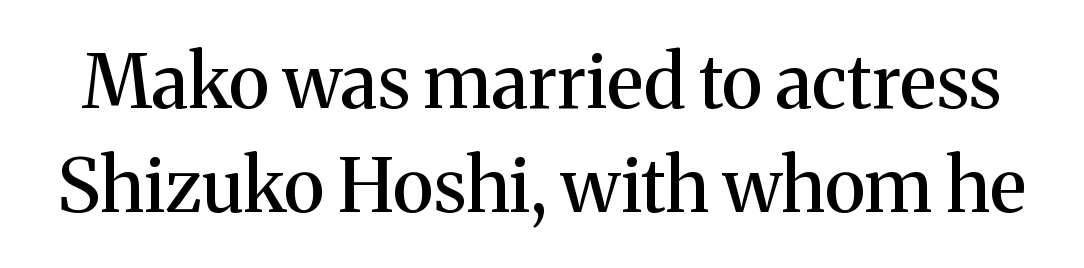
The glyphs are unaccompanied by any horizontal stroke below them. What's the leading like? Ordinary, nothing unusual. There is no visible air inserted between adjacent glyphs. Note the varied advance widths — an 'i' is clearly narrower than an 'm'.
